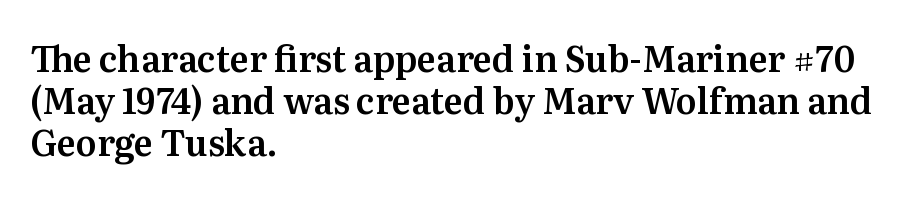
Caption: multi-line text, flush left, ragged right. Letterform terminals end in serifs throughout the passage. Underline: absent. The face used here is rendered with its standard letterfit. Is there any slant? The stems are plumb. Think of a printed novel: that variable character pitch is what you see here.
